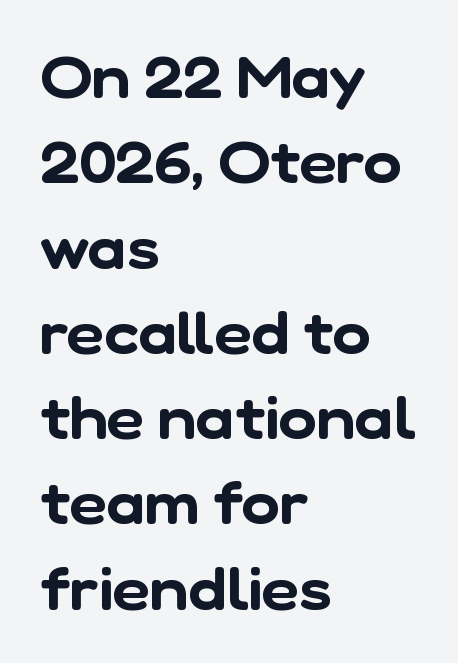
The image shows 58 px sans-serif type; set left-aligned, normal line spacing (1.47x), normal letter spacing, not underlined; low stroke contrast and a medium x-height.
